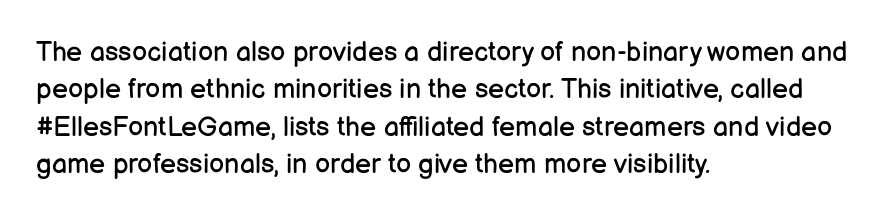
Q: Is the text bold? A: No.
Q: Is the text italic (slanted)? A: No, it is upright.
Q: Is the text underlined? A: No.
Q: How is the paragraph aligned? A: Left-aligned.
Q: Is the spacing between letters normal or unusually wide? A: Normal.
Q: Is the spacing between lines tight, normal or loose? A: Normal.
